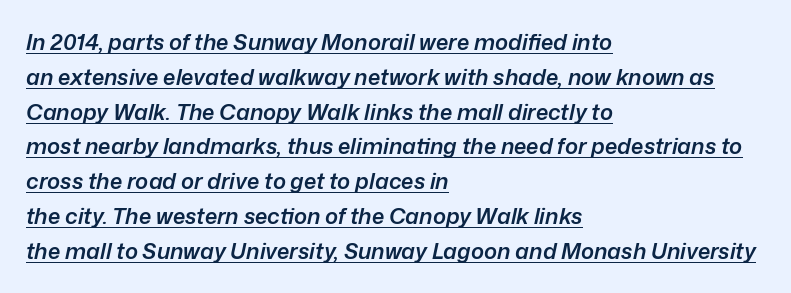
{"italic": "yes", "lean": "right", "slant_degrees": 12, "bold": "semi", "underline": "yes", "align": "left", "line_spacing": "normal", "line_spacing_ratio": 1.58, "letter_spacing": "normal", "letter_spacing_em": 0.0, "glyph_px": 22}
